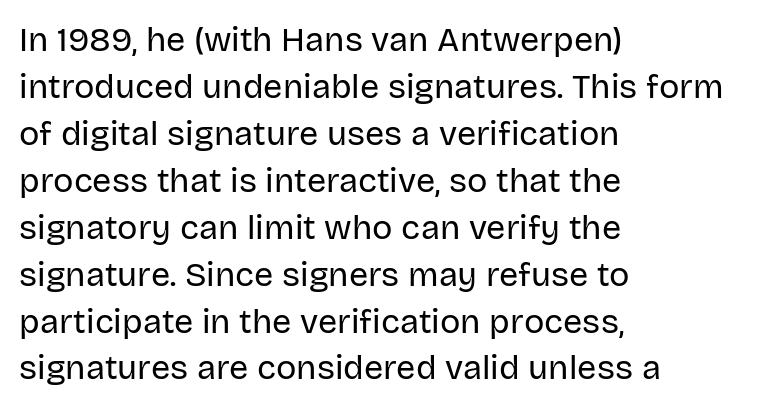
The image shows 34 px regular-weight sans-serif type, upright; set left-aligned, normal line spacing (1.38x), normal letter spacing, not underlined; low stroke contrast and a large x-height.
